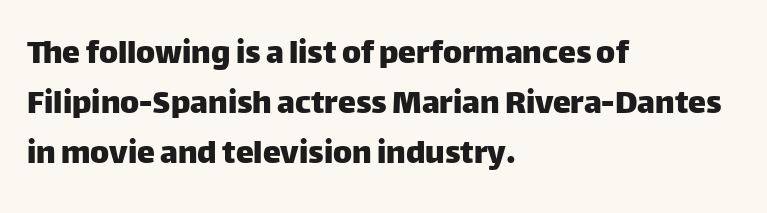
Horizontal alignment here is leftward, the default for most running prose. Each letter keeps its own natural width here, so spacing adapts to shape. The vertical gap from one line to the next is medium. These lines are composed in type without serifs. Check the space under the baseline: it is left empty.
